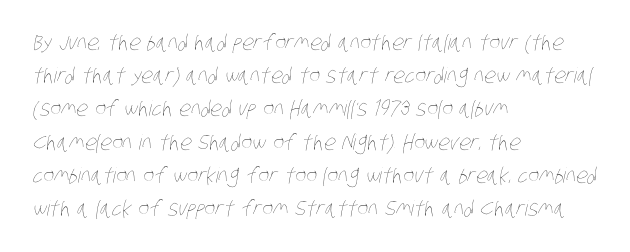
Q: Is the text bold? A: No.
Q: Is the text underlined? A: No.
Q: How is the paragraph aligned? A: Left-aligned.
Q: Is the spacing between letters normal or unusually wide? A: Normal.
Q: Is the spacing between lines tight, normal or loose? A: Normal.
